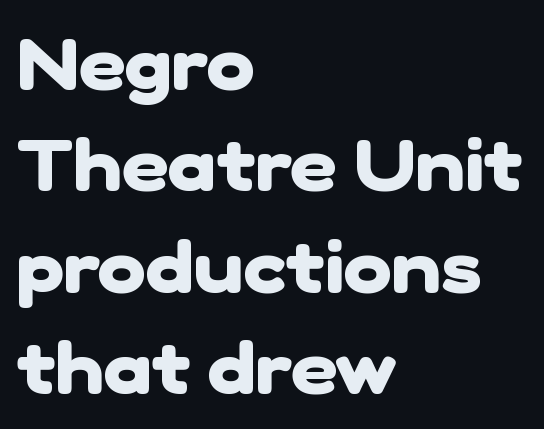
Q: Is the text bold? A: Yes.
Q: Is the typeface a serif or a sans-serif typeface? A: Sans-serif.
Q: Is the text underlined? A: No.
Q: How is the paragraph aligned? A: Left-aligned.
Q: Is the spacing between letters normal or unusually wide? A: Normal.
Q: Is the spacing between lines tight, normal or loose? A: Normal.
Q: Width (condensed, normal, or wide)? A: Normal.
Q: Stroke contrast? A: Low.
Q: x-height? A: Medium.
Q: Monospaced? A: No.
